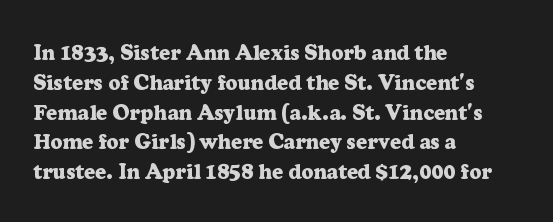
The image shows 21 px bold type, upright; set left-aligned, normal line spacing (1.42x), normal letter spacing, not underlined.
